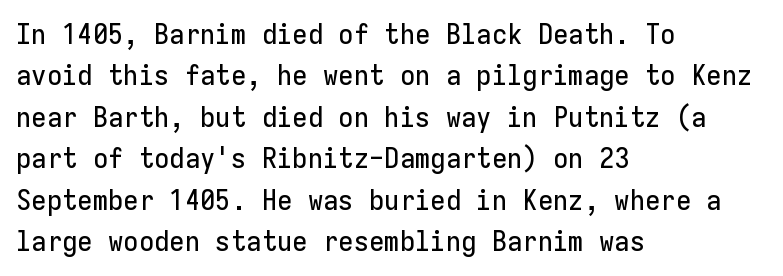
{"serif": "no", "italic": "no", "width": "normal", "stroke_contrast": "low", "x_height": "medium", "monospaced": "yes", "underline": "no", "align": "left", "line_spacing": "normal", "line_spacing_ratio": 1.48, "letter_spacing": "normal", "letter_spacing_em": 0.0, "glyph_px": 28}
